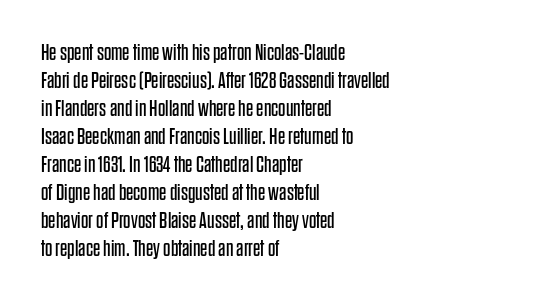
Every stem runs plumb, perpendicular to the baseline. Layout note: lines flush left. Decoration check: the copy has no underline. Short note: letters normally spaced.
